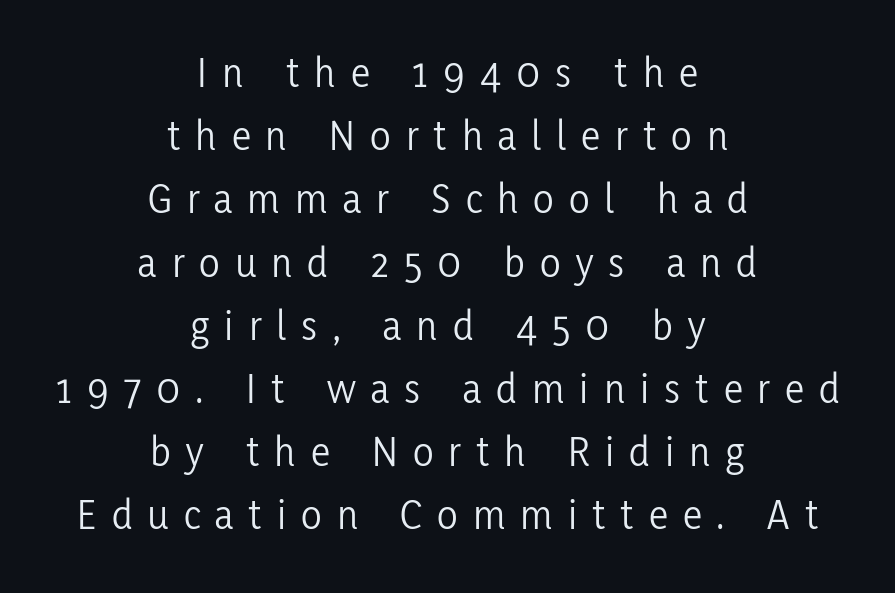
Q: Is the text bold? A: No.
Q: Is the text italic (slanted)? A: No, it is upright.
Q: Is the typeface a serif or a sans-serif typeface? A: Sans-serif.
Q: Is the text underlined? A: No.
Q: How is the paragraph aligned? A: Centered.
Q: Is the spacing between letters normal or unusually wide? A: Unusually wide.
Q: Is the spacing between lines tight, normal or loose? A: Normal.
Q: Width (condensed, normal, or wide)? A: Condensed.
Q: Stroke contrast? A: Low.
Q: x-height? A: Medium.
Q: Monospaced? A: No.
